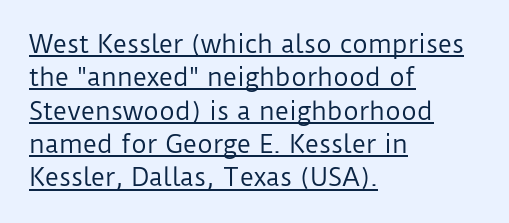
Q: Is the text bold? A: No.
Q: Is the text italic (slanted)? A: No, it is upright.
Q: Is the text underlined? A: Yes.
Q: How is the paragraph aligned? A: Left-aligned.
Q: Is the spacing between letters normal or unusually wide? A: Normal.
Q: Is the spacing between lines tight, normal or loose? A: Normal.
